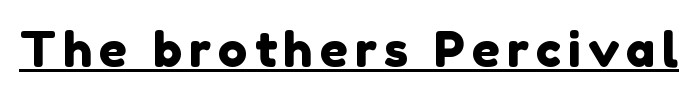
{"serif": "no", "width": "normal", "x_height": "medium", "monospaced": "no", "underline": "yes", "glyph_px": 49}
